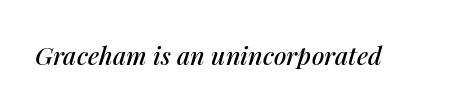
This rendering leaves character spacing at its baseline value. The axis of the letterforms is tilted away from vertical. Just letters on the line, the space beneath them empty.
